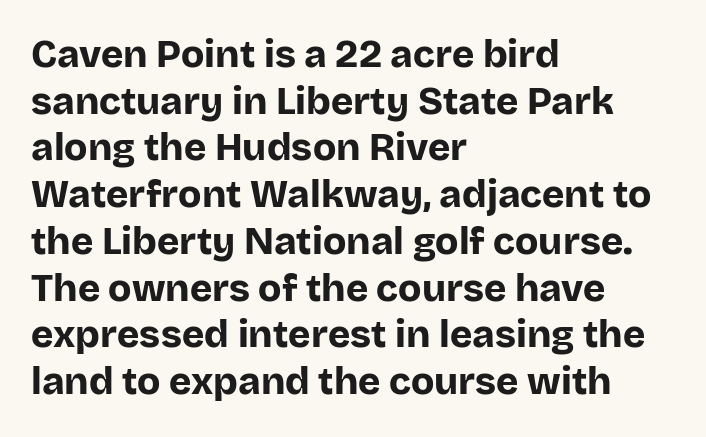
{"serif": "no", "italic": "no", "bold": "yes", "weight": "bold", "width": "normal", "stroke_contrast": "low", "x_height": "large", "monospaced": "no", "underline": "no", "align": "left", "line_spacing_ratio": 1.23, "letter_spacing": "normal", "letter_spacing_em": 0.0, "glyph_px": 38}
